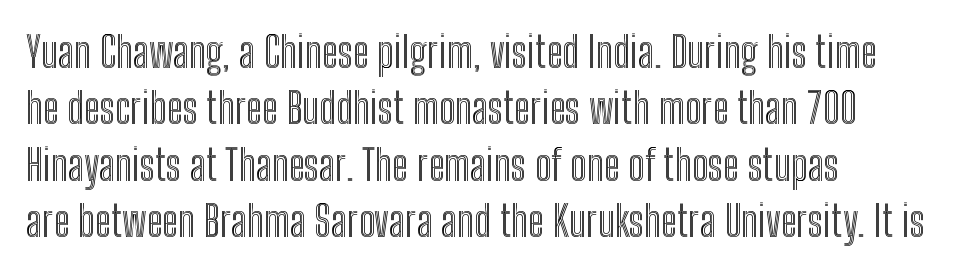
Each line starts at the same left margin while the right side varies. These lines are rendered in a variable-pitch font. Quick note: interline space is typical. The face used here is rendered with its standard letterfit. The gap between lines stays unmarked. This is roman type, the default non-slanted kind.
